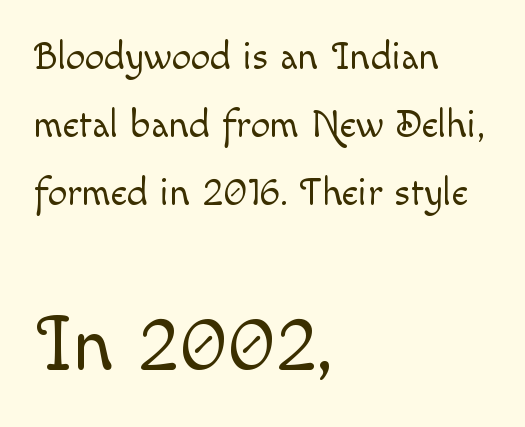
{"italic": "no", "bold": "no", "weight": "light", "width": "normal", "x_height": "small", "monospaced": "no", "underline": "no", "align": "left", "line_spacing_ratio": 1.74, "letter_spacing": "normal", "letter_spacing_em": 0.0, "larger_block": "second", "size_ratio": 2.0, "glyph_px": 78}
